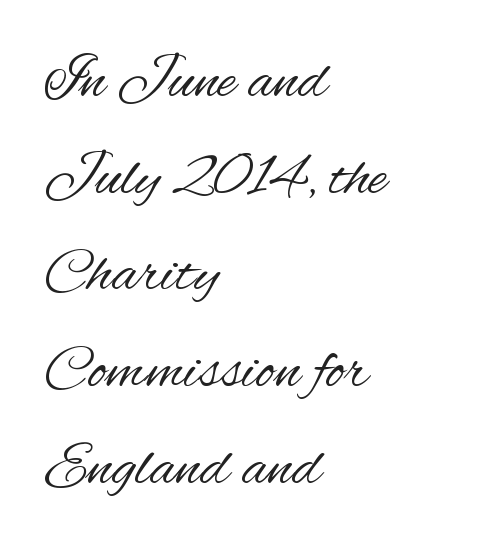
The image shows 62 px regular-weight, condensed sans-serif type; set left-aligned, normal line spacing (1.56x), normal letter spacing, not underlined; medium stroke contrast and a small x-height.
